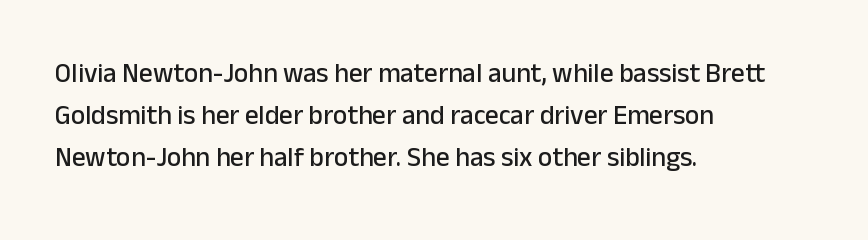
Q: Is the text italic (slanted)? A: No, it is upright.
Q: Is the text underlined? A: No.
Q: How is the paragraph aligned? A: Left-aligned.
Q: Is the spacing between letters normal or unusually wide? A: Normal.
Q: Is the spacing between lines tight, normal or loose? A: Normal.
